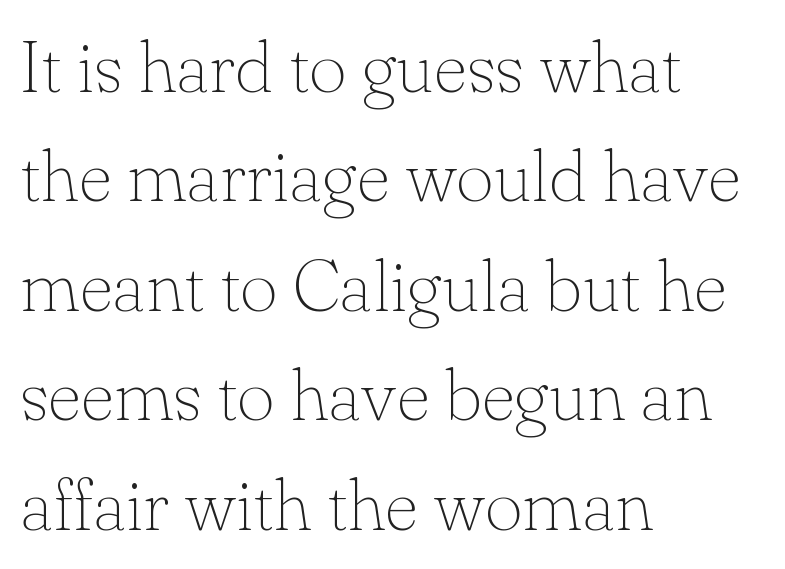
{"serif": "yes", "italic": "no", "bold": "no", "weight": "thin", "width": "normal", "stroke_contrast": "low", "x_height": "small", "monospaced": "no", "underline": "no", "align": "left", "line_spacing": "normal", "line_spacing_ratio": 1.5, "letter_spacing": "normal", "letter_spacing_em": 0.0, "glyph_px": 73}
